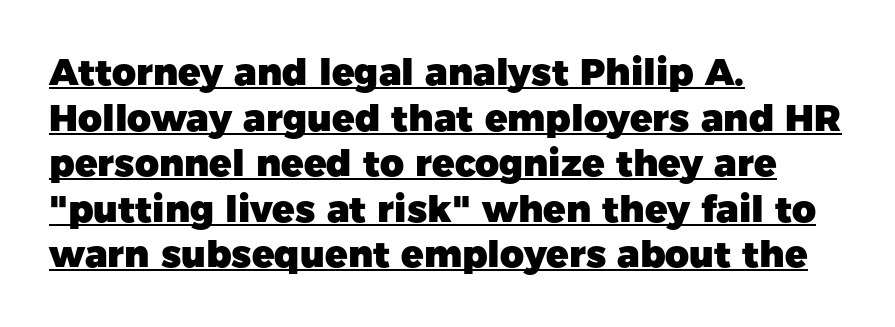
Inter-character spacing is left at the font's built-in metrics. The letters stand upright; this is a roman face. One-word summary of the alignment: left. Each letter keeps its own natural width here, so spacing adapts to shape. The specimen includes a rule beneath the text block's lines. A sans-serif font was chosen for this passage.
